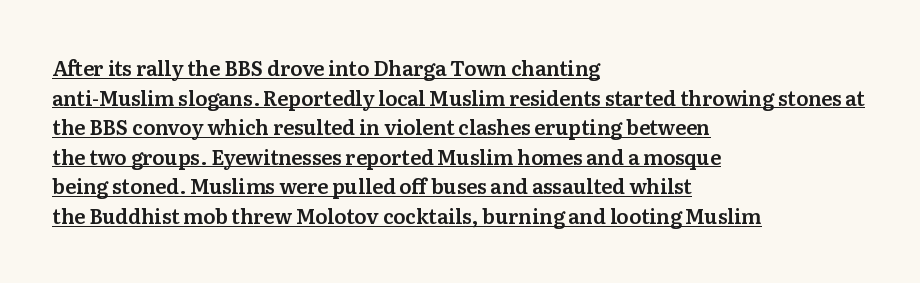
Q: Is the text italic (slanted)? A: No, it is upright.
Q: Is the text underlined? A: Yes.
Q: How is the paragraph aligned? A: Left-aligned.
Q: Is the spacing between letters normal or unusually wide? A: Normal.
Q: Is the spacing between lines tight, normal or loose? A: Normal.
